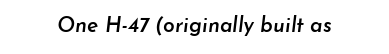
Q: Is the text bold? A: Semi-bold.
Q: Is the text italic (slanted)? A: Yes, it leans right by about 7 degrees.
Q: Is the text underlined? A: No.
Q: Is the spacing between letters normal or unusually wide? A: Normal.
